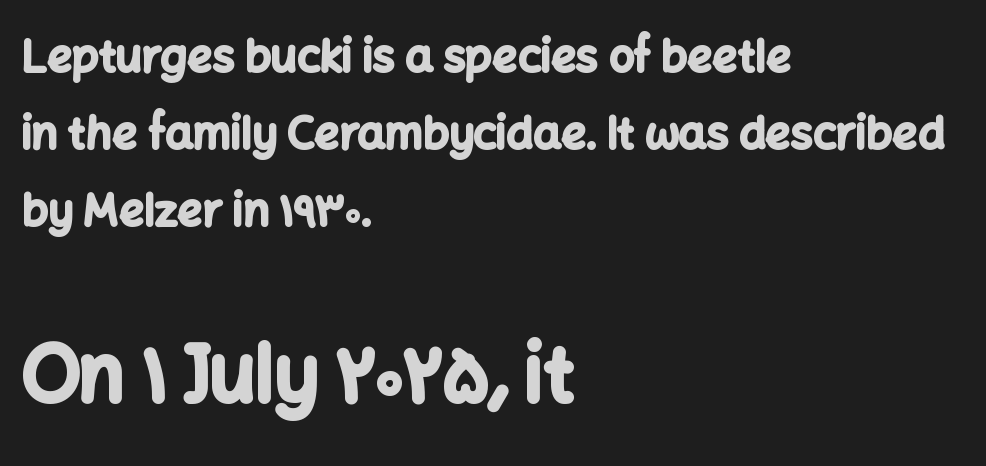
Chunky letters — that's bold for sure. Has an underline been added? It has not. Each letter keeps its own natural width here, so spacing adapts to shape. Font category for this specimen: sans-serif. Layout note: lines flush left.
